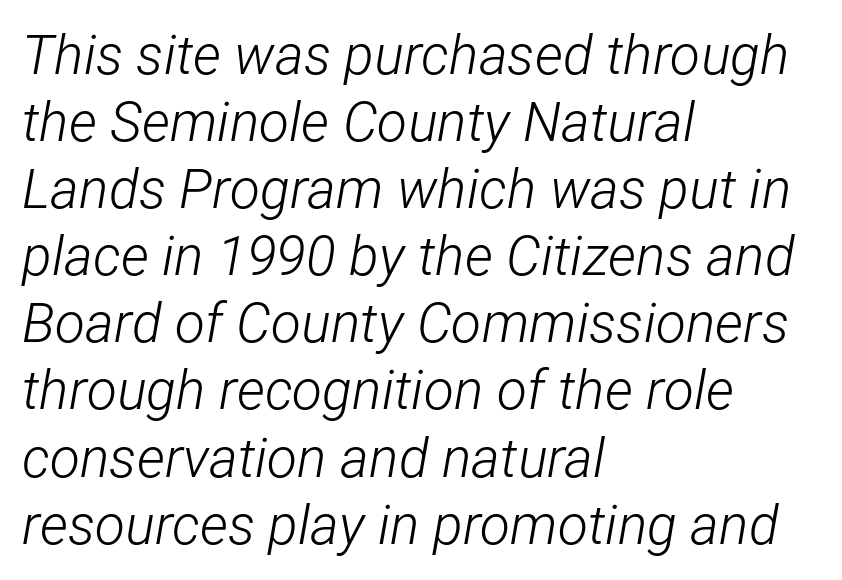
Layout note: lines flush left. The area under the type is left untouched. You could call the tracking neutral — neither tight nor loose. Varying glyph widths throughout — classic text-font behaviour. Summary of weight: not heavy and not bold. Style check: oblique.
